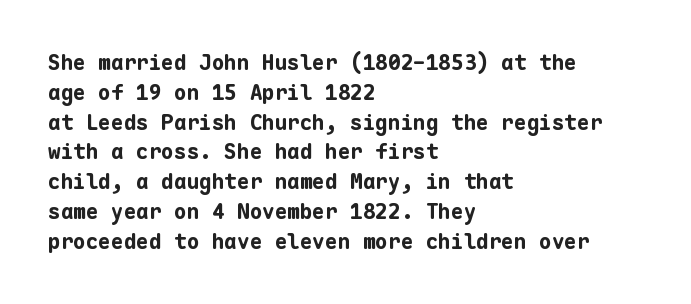
A bare baseline throughout the passage. Heavy-handed strokes throughout: this text is bold. Style check: upright. The setting favours the left margin, as ordinary paragraphs usually do. How are the letters spaced? Ordinarily, with no added tracking.
